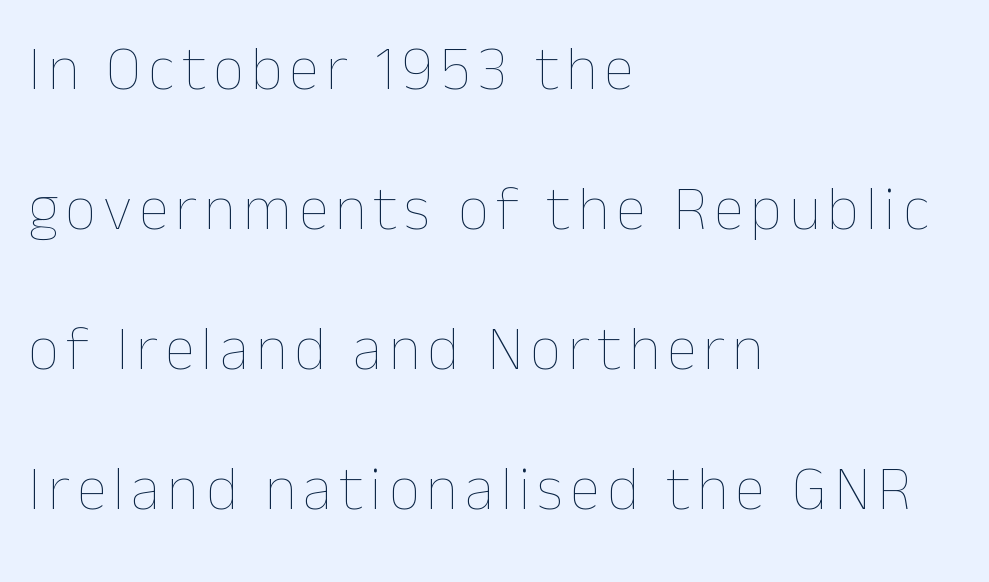
Lines of text with bare space underneath. The letters stand straight up with perfectly vertical stems. Summary of vertical rhythm: relaxed, with wide interline spacing. Varying glyph widths throughout — classic text-font behaviour. If you drew a ruler down the left edge, every line would touch it.
